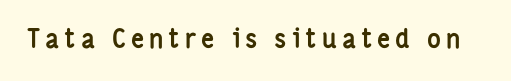
The image shows 26 px bold type, upright; set not underlined.
